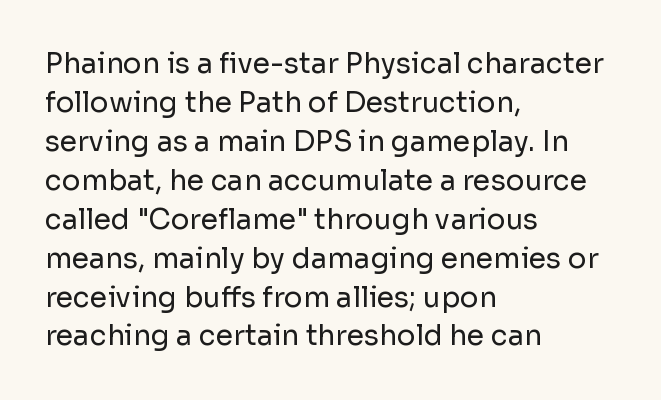
Q: Is the text bold? A: No.
Q: Is the text italic (slanted)? A: No, it is upright.
Q: Is the typeface a serif or a sans-serif typeface? A: Sans-serif.
Q: Is the text underlined? A: No.
Q: How is the paragraph aligned? A: Left-aligned.
Q: Is the spacing between letters normal or unusually wide? A: Normal.
Q: Is the spacing between lines tight, normal or loose? A: Normal.
Q: Width (condensed, normal, or wide)? A: Normal.
Q: Stroke contrast? A: Low.
Q: x-height? A: Medium.
Q: Monospaced? A: No.
